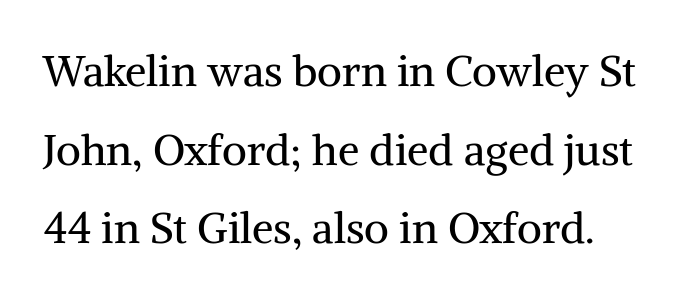
Q: Is the text bold? A: No.
Q: Is the text italic (slanted)? A: No, it is upright.
Q: Is the typeface a serif or a sans-serif typeface? A: Serif.
Q: Is the text underlined? A: No.
Q: Is the spacing between letters normal or unusually wide? A: Normal.
Q: Width (condensed, normal, or wide)? A: Normal.
Q: Stroke contrast? A: Medium.
Q: x-height? A: Medium.
Q: Monospaced? A: No.
